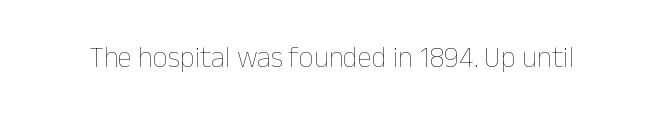
{"italic": "no", "bold": "no", "weight": "thin", "width": "normal", "stroke_contrast": "low", "x_height": "medium", "monospaced": "no", "underline": "no", "letter_spacing": "normal", "letter_spacing_em": 0.0, "glyph_px": 29}
